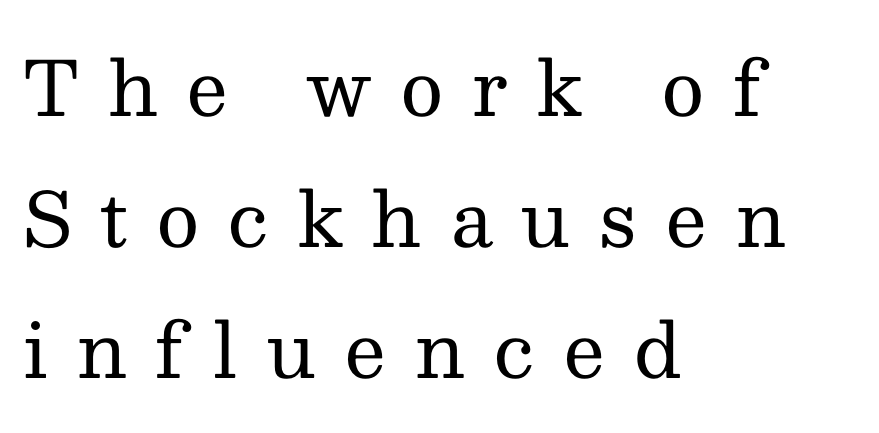
The image shows 75 px regular-weight serif type, upright; set left-aligned, line spacing 1.75x, unusually wide letter spacing (+0.37 em), not underlined; medium stroke contrast and a medium x-height.
